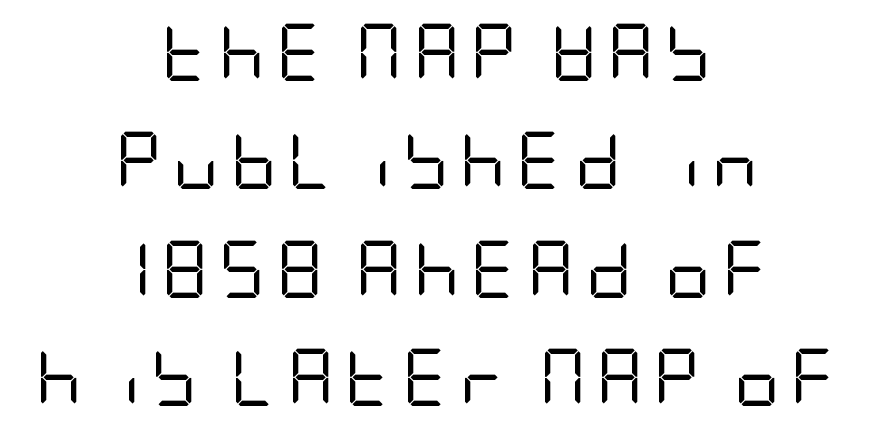
Q: Is the text bold? A: No.
Q: Is the text italic (slanted)? A: No, it is upright.
Q: Is the typeface a serif or a sans-serif typeface? A: Sans-serif.
Q: Is the text underlined? A: No.
Q: How is the paragraph aligned? A: Centered.
Q: Is the spacing between lines tight, normal or loose? A: Loose.
Q: Width (condensed, normal, or wide)? A: Condensed.
Q: Stroke contrast? A: Low.
Q: x-height? A: Large.
